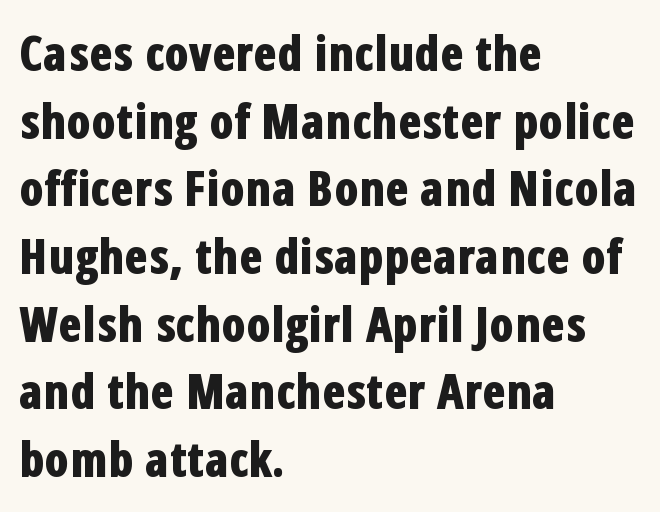
Q: Is the text bold? A: Yes.
Q: Is the text italic (slanted)? A: No, it is upright.
Q: Is the typeface a serif or a sans-serif typeface? A: Sans-serif.
Q: Is the text underlined? A: No.
Q: How is the paragraph aligned? A: Left-aligned.
Q: Is the spacing between letters normal or unusually wide? A: Normal.
Q: Is the spacing between lines tight, normal or loose? A: Normal.
Q: Width (condensed, normal, or wide)? A: Condensed.
Q: Stroke contrast? A: Low.
Q: x-height? A: Medium.
Q: Monospaced? A: No.
